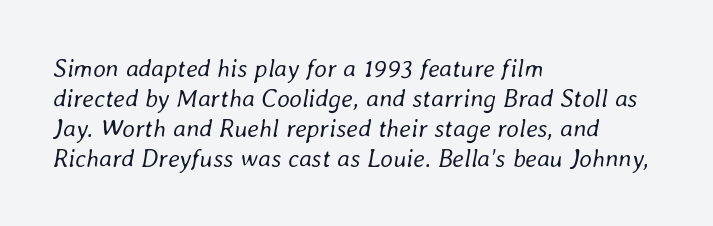
The image shows 25 px text type, italic (leaning right); set left-aligned, line spacing 1.2x, normal letter spacing, not underlined.
